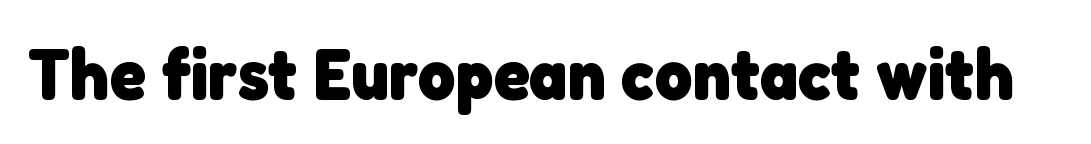
The typesetting leans heavy: a genuine bold. Is this a fixed-width face? No — the glyphs have proportional, varying widths. Descenders hang freely into open space. This sample uses a sans-serif face. The rendering keeps characters at their native spacing.
